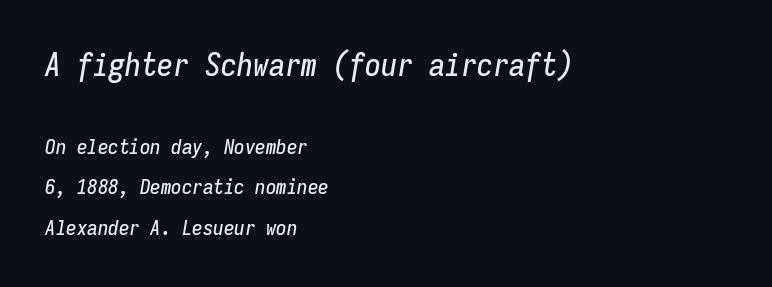
Block one is the big one; block two sits smaller underneath. Words float on clear page, feet unadorned. In CSS terms this would be text-align: left. Students, note that the glyphs here touch the page at normal intervals. Spacing verdict: monospaced, one width for all characters.
